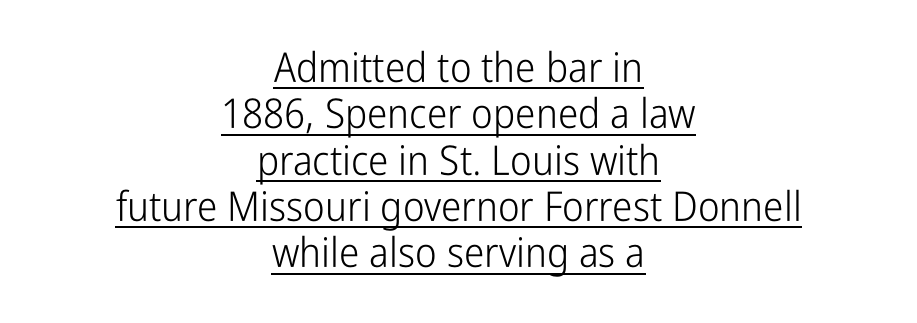
Looks like someone drew a line under every word here. The letters advance in unequal steps, a hallmark of proportional type. Every row of glyphs is offset so its center matches the block's center. Cramped leading. Is this a heavy cut? Hardly; it is regular or lighter. When letters stand straight like this, we call the style roman or upright.
